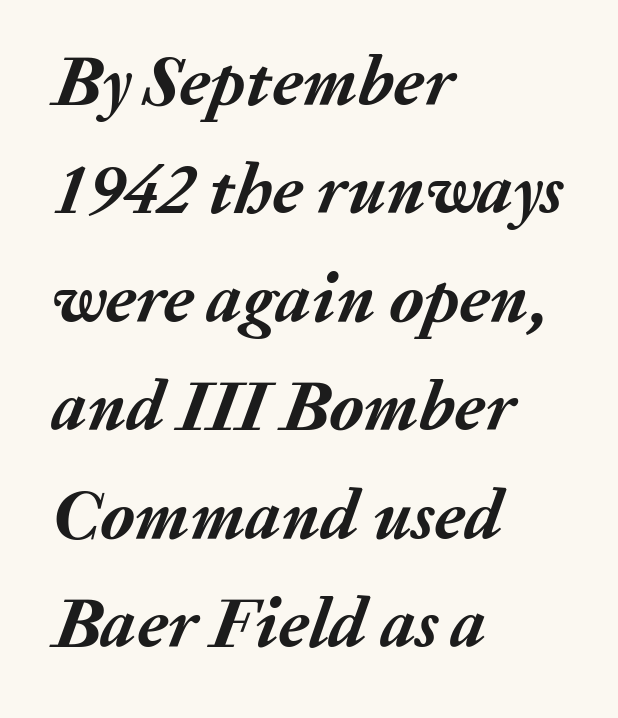
The image shows 70 px semibold type, italic (leaning right); set left-aligned, normal line spacing (1.55x), normal letter spacing, not underlined; medium stroke contrast and a medium x-height.
